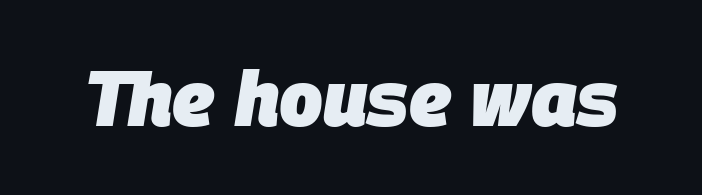
Q: Is the text bold? A: Yes.
Q: Is the text italic (slanted)? A: Yes, it leans right by about 9 degrees.
Q: Is the text underlined? A: No.
Q: Is the spacing between letters normal or unusually wide? A: Normal.
Q: Width (condensed, normal, or wide)? A: Normal.
Q: Stroke contrast? A: Low.
Q: x-height? A: Large.
Q: Monospaced? A: No.
